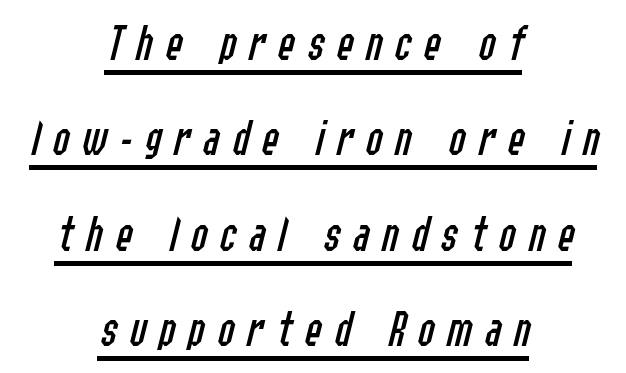
The rendering uses natural spacing where letterforms have individual widths. Both edges are ragged and mirror each other, which tells us the setting is centered. The specimen reads as italic at a glance. The typesetter has applied underlining to the passage shown. Substantial extra tracking has been applied to these lines. Bold? No — there's no thickening of the strokes.
